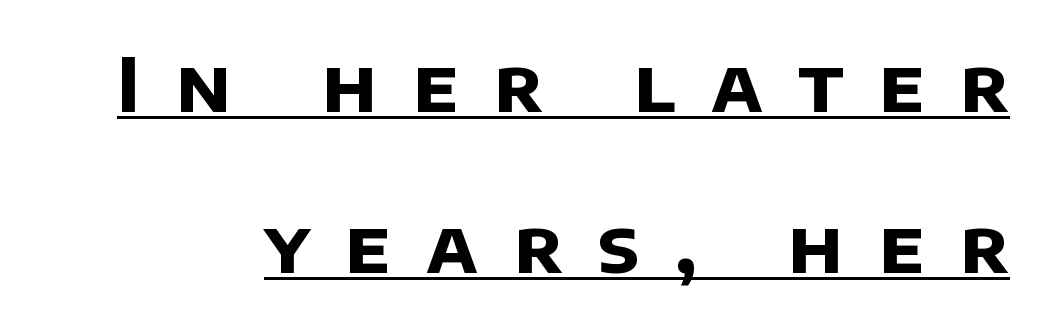
The image shows 75 px bold sans-serif type; set loose line spacing (2.15x), unusually wide letter spacing (+0.47 em), underlined; low stroke contrast and a large x-height.
